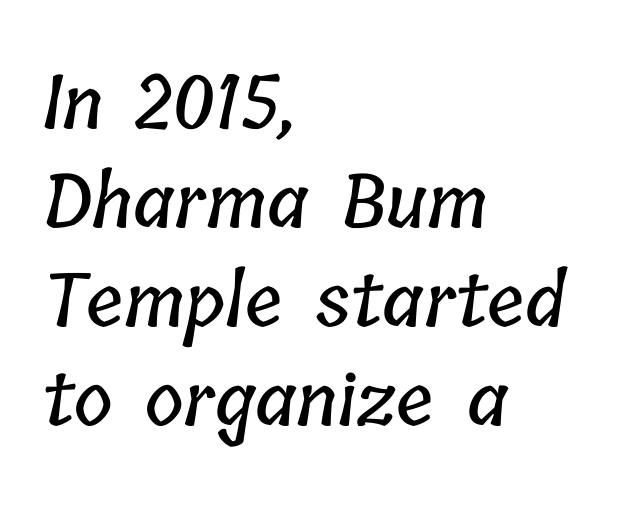
The image shows 74 px condensed type; set left-aligned, normal line spacing (1.34x), normal letter spacing, not underlined; low stroke contrast and a medium x-height.
